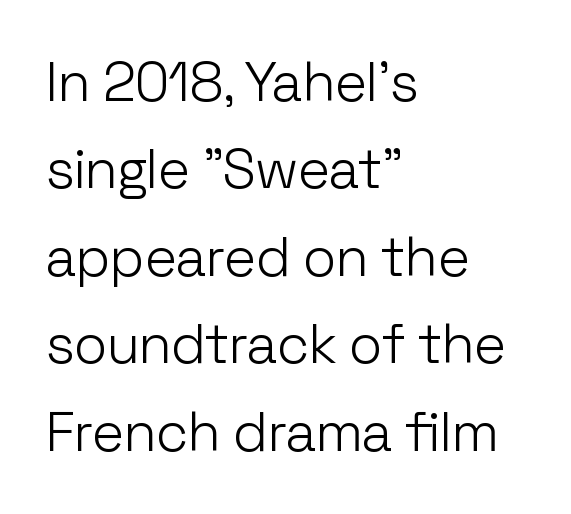
{"serif": "no", "italic": "no", "bold": "no", "weight": "light", "width": "normal", "stroke_contrast": "low", "x_height": "medium", "monospaced": "no", "underline": "no", "align": "left", "line_spacing": "normal", "line_spacing_ratio": 1.59, "letter_spacing": "normal", "letter_spacing_em": 0.0, "glyph_px": 55}
